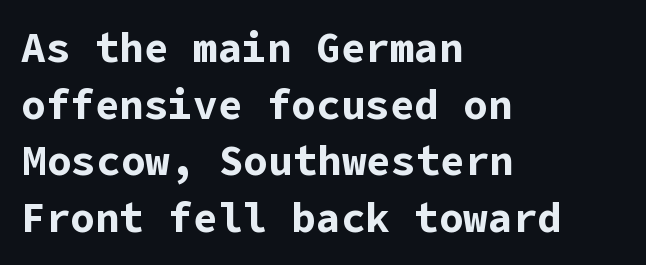
Q: Is the text bold? A: Yes.
Q: Is the text italic (slanted)? A: No, it is upright.
Q: Is the typeface a serif or a sans-serif typeface? A: Sans-serif.
Q: Is the text underlined? A: No.
Q: How is the paragraph aligned? A: Left-aligned.
Q: Is the spacing between letters normal or unusually wide? A: Normal.
Q: Is the spacing between lines tight, normal or loose? A: Normal.
Q: Width (condensed, normal, or wide)? A: Normal.
Q: Stroke contrast? A: Low.
Q: x-height? A: Medium.
